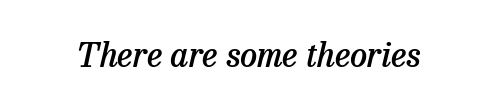
The typeface chosen for these lines features serifs. Honestly, the letter spacing is just normal — you wouldn't notice it. This rendering features lettering with no underline. The face used here is proportionally spaced, like ordinary book or web type. The whole block is typeset with a tilt. How heavy is the stroke? Medium-heavy — a semibold, shy of bold.
